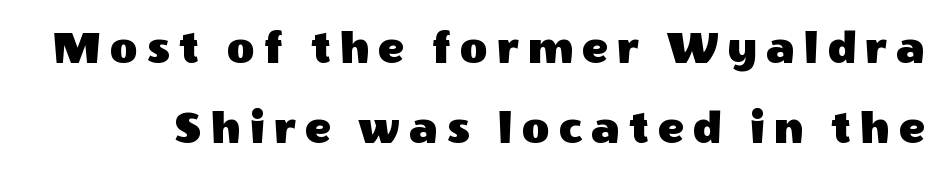
Q: Is the text italic (slanted)? A: No, it is upright.
Q: Is the typeface a serif or a sans-serif typeface? A: Sans-serif.
Q: Is the text underlined? A: No.
Q: Is the spacing between lines tight, normal or loose? A: Normal.
Q: Width (condensed, normal, or wide)? A: Normal.
Q: x-height? A: Large.
Q: Monospaced? A: No.
